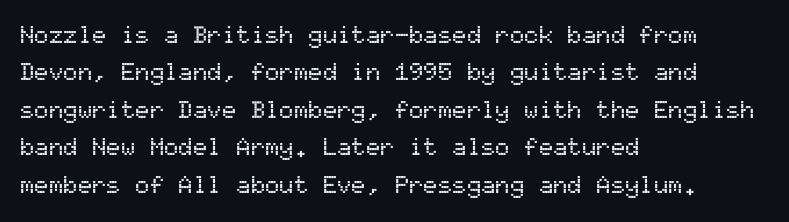
The image shows 24 px text type, upright; set left-aligned, normal line spacing (1.56x), normal letter spacing, not underlined.
